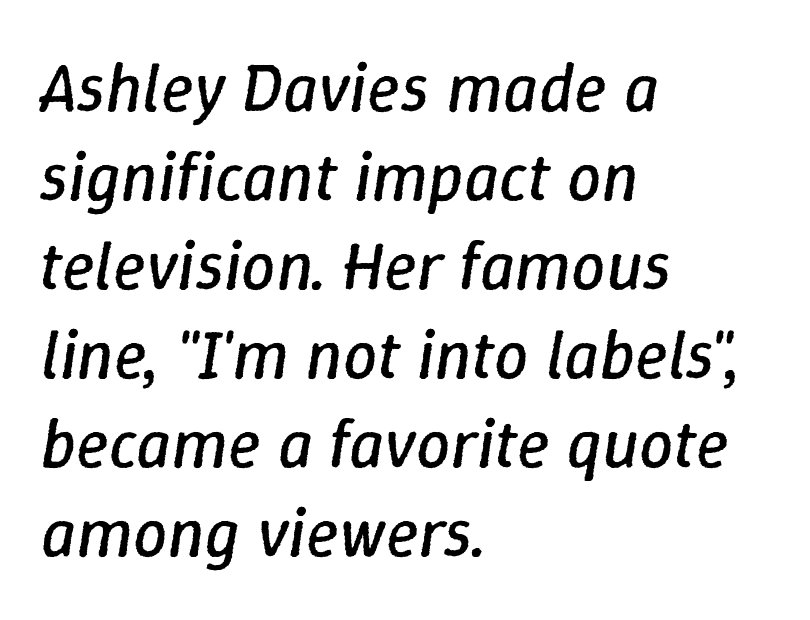
Q: Is the text bold? A: No.
Q: Is the text italic (slanted)? A: Yes, it leans right by about 9 degrees.
Q: Is the text underlined? A: No.
Q: How is the paragraph aligned? A: Left-aligned.
Q: Is the spacing between letters normal or unusually wide? A: Normal.
Q: Is the spacing between lines tight, normal or loose? A: Normal.
Q: Width (condensed, normal, or wide)? A: Normal.
Q: Stroke contrast? A: Low.
Q: x-height? A: Medium.
Q: Monospaced? A: No.
